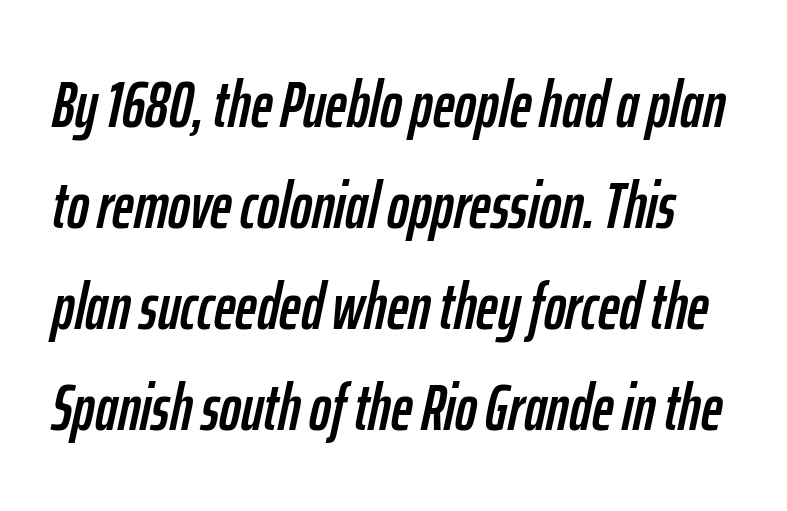
Q: Is the text italic (slanted)? A: Yes, it leans right by about 12 degrees.
Q: Is the text underlined? A: No.
Q: Is the spacing between letters normal or unusually wide? A: Normal.
Q: Is the spacing between lines tight, normal or loose? A: Normal.
Q: Width (condensed, normal, or wide)? A: Condensed.
Q: Stroke contrast? A: Low.
Q: x-height? A: Medium.
Q: Monospaced? A: No.
